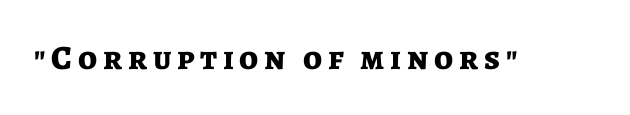
The font is running at its bold setting. This is the regular roman posture of the typeface. Is this a fixed-width face? No — the glyphs have proportional, varying widths. To sum up the face: it is a sans, with no serifs. Descenders hang freely into open space.
